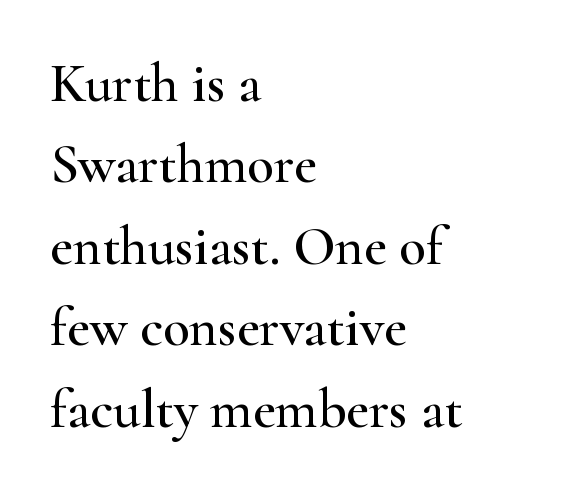
Q: Is the text italic (slanted)? A: No, it is upright.
Q: Is the typeface a serif or a sans-serif typeface? A: Serif.
Q: Is the text underlined? A: No.
Q: How is the paragraph aligned? A: Left-aligned.
Q: Is the spacing between letters normal or unusually wide? A: Normal.
Q: Is the spacing between lines tight, normal or loose? A: Normal.
Q: Width (condensed, normal, or wide)? A: Wide.
Q: Stroke contrast? A: High.
Q: x-height? A: Small.
Q: Monospaced? A: No.
